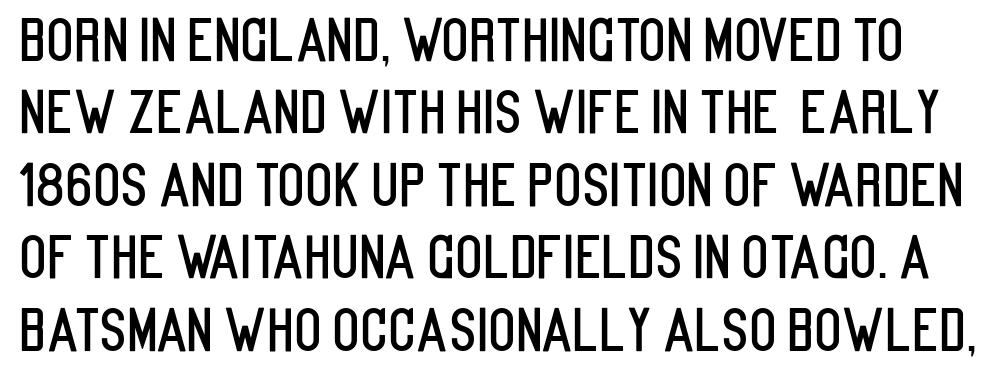
This rendering leaves character spacing at its baseline value. A typesetter would call this proportional, since set widths differ per character. Typographically, this falls in the sans-serif category. The letters stand upright; this is a roman face. Bare-footed words on every line.
